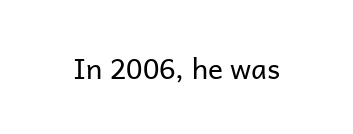
The image shows 28 px regular-weight sans-serif type, upright; set normal letter spacing, not underlined; low stroke contrast and a medium x-height.
